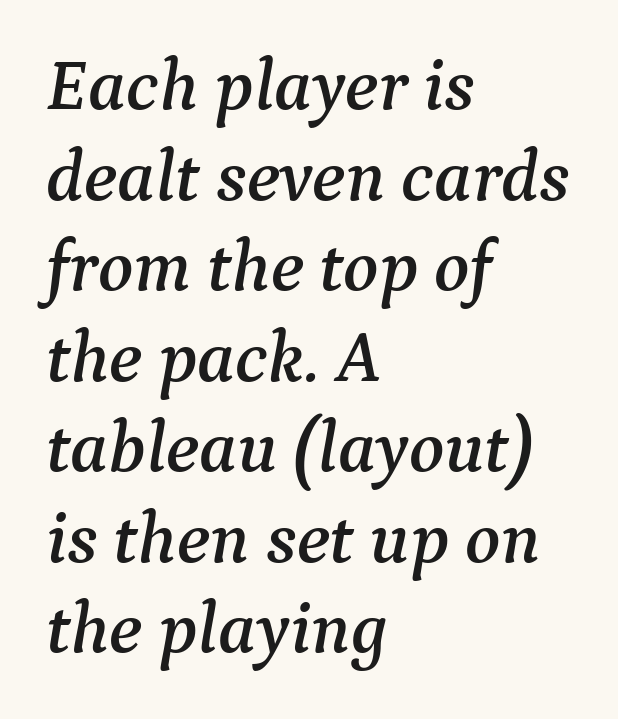
Q: Is the text italic (slanted)? A: Yes, it leans right by about 9 degrees.
Q: Is the typeface a serif or a sans-serif typeface? A: Serif.
Q: Is the text underlined? A: No.
Q: How is the paragraph aligned? A: Left-aligned.
Q: Is the spacing between letters normal or unusually wide? A: Normal.
Q: Width (condensed, normal, or wide)? A: Normal.
Q: Stroke contrast? A: Medium.
Q: x-height? A: Medium.
Q: Monospaced? A: No.
